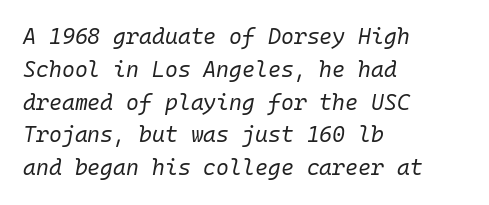
{"italic": "yes", "lean": "right", "slant_degrees": 10, "bold": "no", "underline": "no", "align": "left", "line_spacing": "normal", "line_spacing_ratio": 1.49, "letter_spacing": "normal", "letter_spacing_em": 0.0, "glyph_px": 22}
